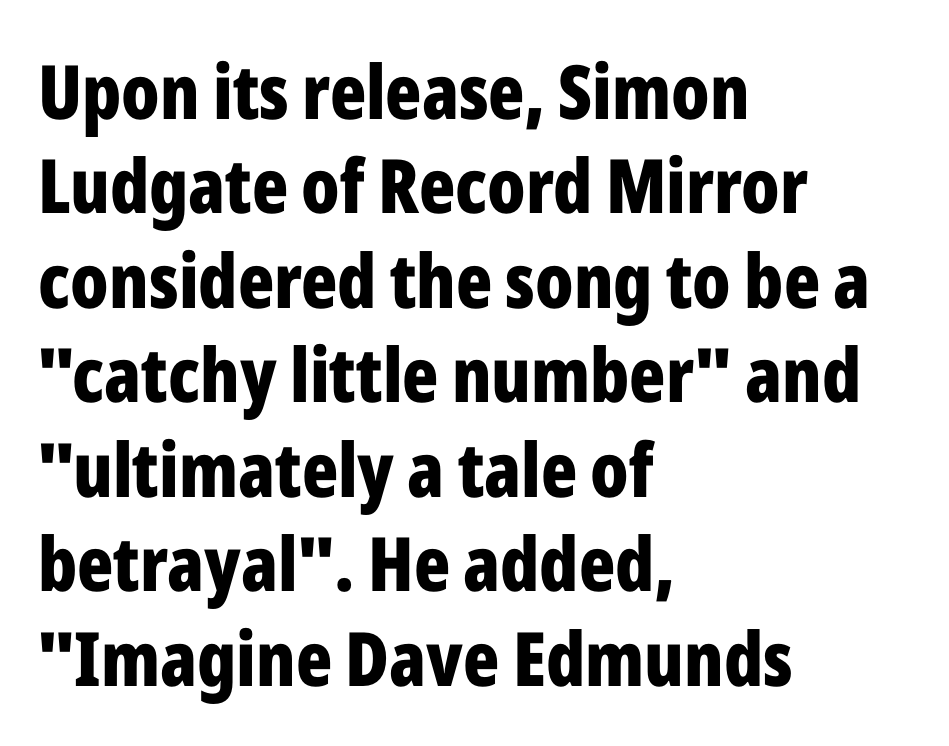
{"serif": "no", "italic": "no", "bold": "yes", "weight": "bold", "width": "condensed", "stroke_contrast": "low", "x_height": "medium", "monospaced": "no", "underline": "no", "align": "left", "line_spacing": "normal", "line_spacing_ratio": 1.26, "letter_spacing": "normal", "letter_spacing_em": 0.0, "glyph_px": 75}
